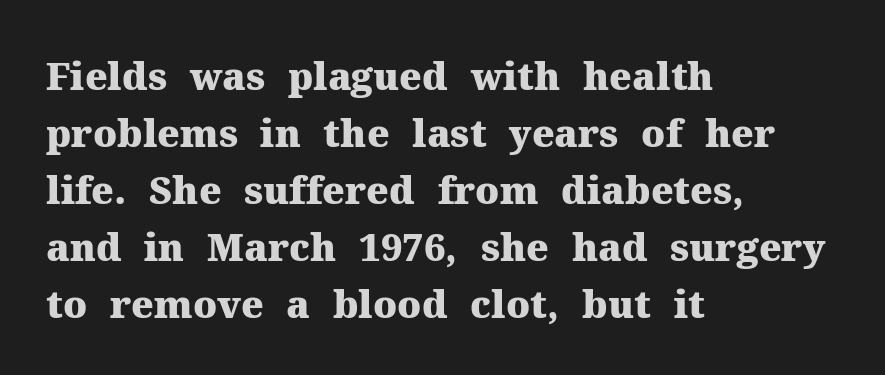
The image shows 38 px heavy serif type, upright; set left-aligned, normal line spacing (1.5x), normal letter spacing, not underlined; medium stroke contrast and a medium x-height.
